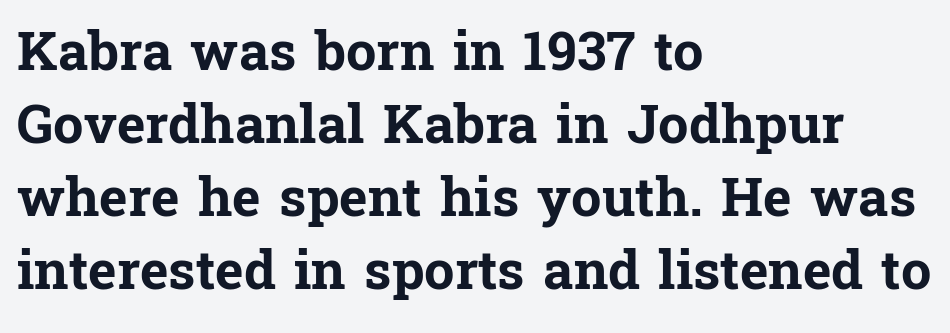
Q: Is the text bold? A: Yes.
Q: Is the text italic (slanted)? A: No, it is upright.
Q: Is the typeface a serif or a sans-serif typeface? A: Serif.
Q: Is the text underlined? A: No.
Q: How is the paragraph aligned? A: Left-aligned.
Q: Is the spacing between letters normal or unusually wide? A: Normal.
Q: Is the spacing between lines tight, normal or loose? A: Normal.
Q: Width (condensed, normal, or wide)? A: Normal.
Q: Stroke contrast? A: Low.
Q: x-height? A: Medium.
Q: Monospaced? A: No.
